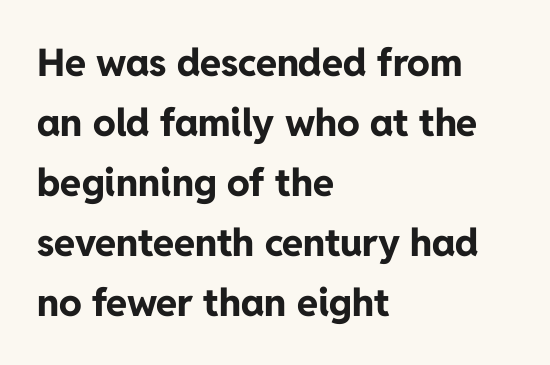
The image shows 38 px bold sans-serif type, upright; set left-aligned, normal line spacing (1.58x), normal letter spacing, not underlined; low stroke contrast and a medium x-height.
